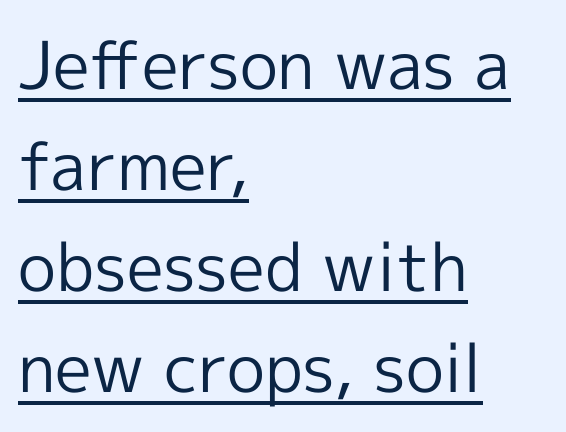
Q: Is the text bold? A: No.
Q: Is the text italic (slanted)? A: No, it is upright.
Q: Is the typeface a serif or a sans-serif typeface? A: Sans-serif.
Q: Is the text underlined? A: Yes.
Q: How is the paragraph aligned? A: Left-aligned.
Q: Is the spacing between letters normal or unusually wide? A: Normal.
Q: Is the spacing between lines tight, normal or loose? A: Normal.
Q: Width (condensed, normal, or wide)? A: Normal.
Q: x-height? A: Medium.
Q: Monospaced? A: No.
